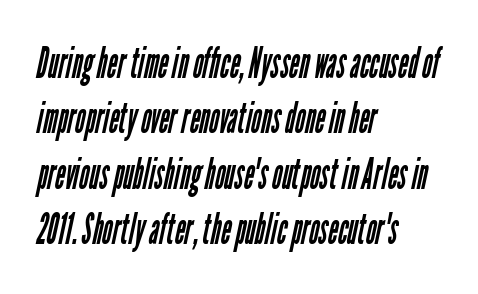
Q: Is the text bold? A: No.
Q: Is the typeface a serif or a sans-serif typeface? A: Sans-serif.
Q: Is the text underlined? A: No.
Q: How is the paragraph aligned? A: Left-aligned.
Q: Is the spacing between letters normal or unusually wide? A: Normal.
Q: Is the spacing between lines tight, normal or loose? A: Normal.
Q: Width (condensed, normal, or wide)? A: Condensed.
Q: Stroke contrast? A: Low.
Q: x-height? A: Medium.
Q: Monospaced? A: No.
